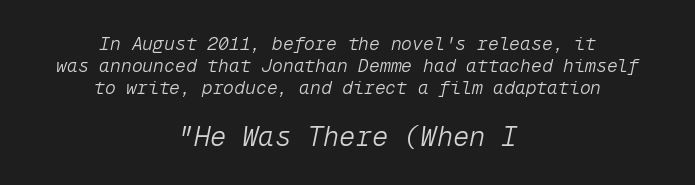
Q: Is the text bold? A: No.
Q: Is the text italic (slanted)? A: Yes, it leans right by about 12 degrees.
Q: Is the text underlined? A: No.
Q: How is the paragraph aligned? A: Centered.
Q: Is the spacing between letters normal or unusually wide? A: Normal.
Q: Which block of text is set in a larger size, the first (top) or the second (bottom)? A: The second (bottom) one.
